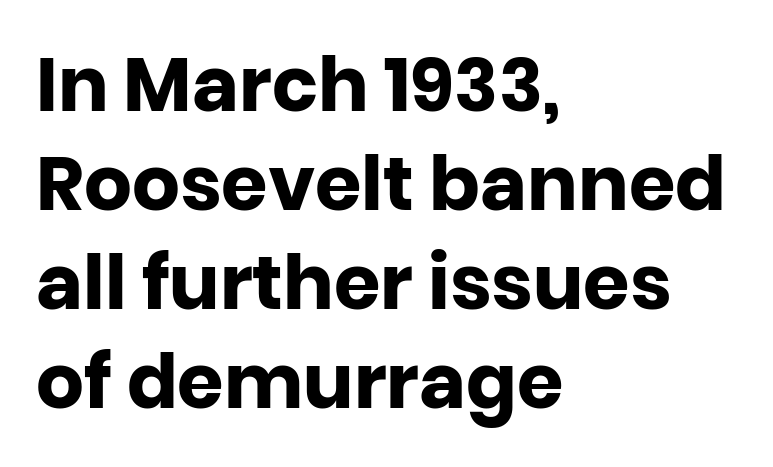
Clear beneath every line of the passage. The rendering uses a moderate line-height, typical for paragraphs. Each letter keeps its own natural width here, so spacing adapts to shape. The type sits square on the baseline with zero lean. Short and long lines alike share a common starting point at left. Nothing unusual about the tracking: characters are spaced as the font intends.
